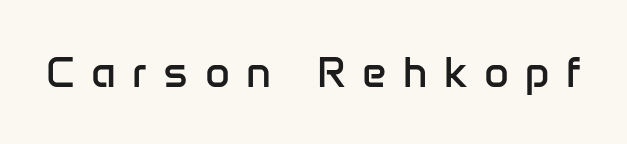
{"serif": "no", "italic": "no", "bold": "no", "weight": "regular", "width": "normal", "stroke_contrast": "low", "x_height": "medium", "monospaced": "no", "underline": "no", "letter_spacing": "wide", "letter_spacing_em": 0.38, "glyph_px": 43}
